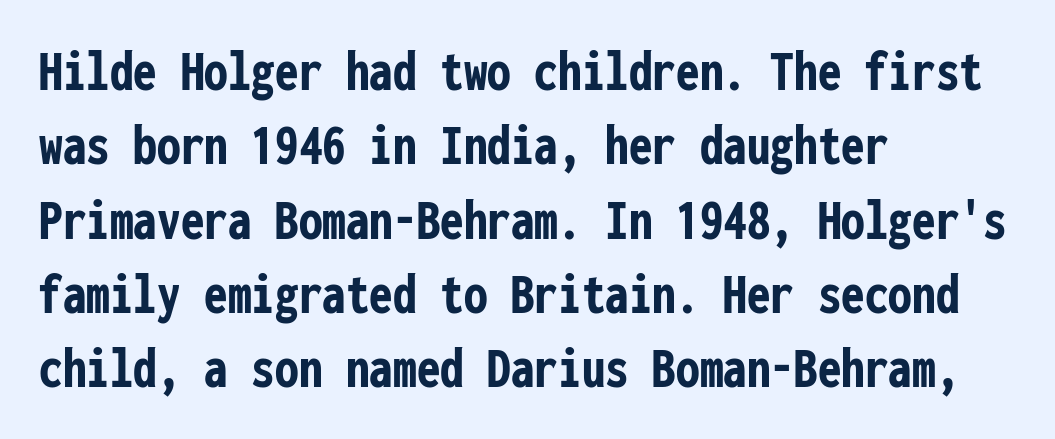
Q: Is the text bold? A: Yes.
Q: Is the text italic (slanted)? A: No, it is upright.
Q: Is the typeface a serif or a sans-serif typeface? A: Sans-serif.
Q: Is the text underlined? A: No.
Q: How is the paragraph aligned? A: Left-aligned.
Q: Is the spacing between letters normal or unusually wide? A: Normal.
Q: Is the spacing between lines tight, normal or loose? A: Normal.
Q: Width (condensed, normal, or wide)? A: Condensed.
Q: Stroke contrast? A: Low.
Q: x-height? A: Medium.
Q: Monospaced? A: Yes.
